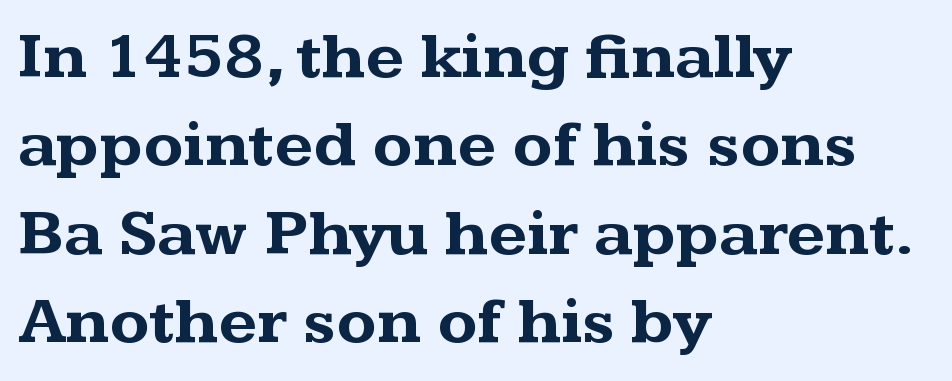
Successive baselines arrive at the customary interval. Observe the ordinary spacing: letters are neighbours, not strangers. Each row of text sits above clean, open space. Horizontally, the lines are justified to the leading edge only. You could not count columns in this text — the font is proportionally spaced. Typographically, this falls in the serif category.
